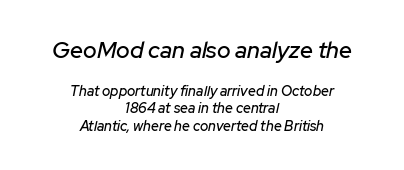
Q: Is the text italic (slanted)? A: Yes, it leans right by about 12 degrees.
Q: Is the text underlined? A: No.
Q: How is the paragraph aligned? A: Centered.
Q: Is the spacing between letters normal or unusually wide? A: Normal.
Q: Which block of text is set in a larger size, the first (top) or the second (bottom)? A: The first (top) one.
